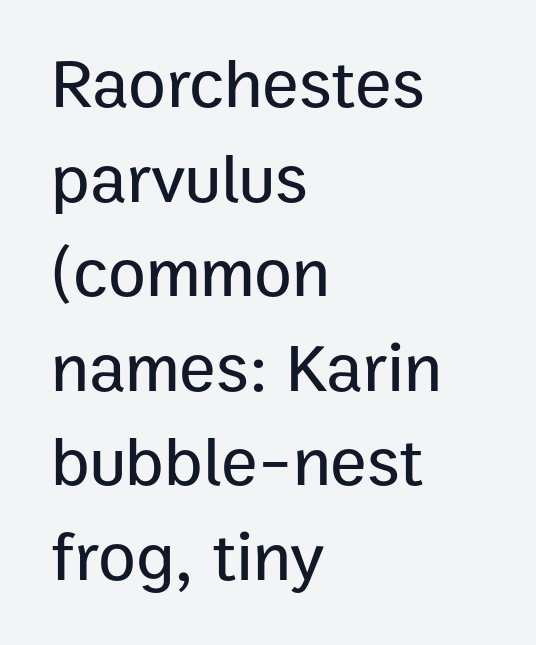
What kind of face is this? One without serifs — a sans. Caption: standard tracking, unaltered. Does the leading feel generous? No, just average. The font's upright variant was chosen for this text.
